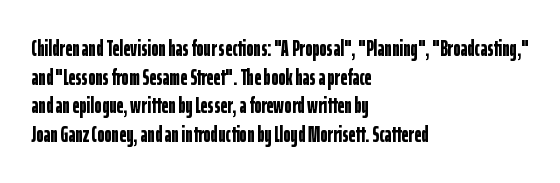
Q: Is the text bold? A: Yes.
Q: Is the text italic (slanted)? A: No, it is upright.
Q: Is the text underlined? A: No.
Q: How is the paragraph aligned? A: Left-aligned.
Q: Is the spacing between letters normal or unusually wide? A: Normal.
Q: Is the spacing between lines tight, normal or loose? A: Normal.
